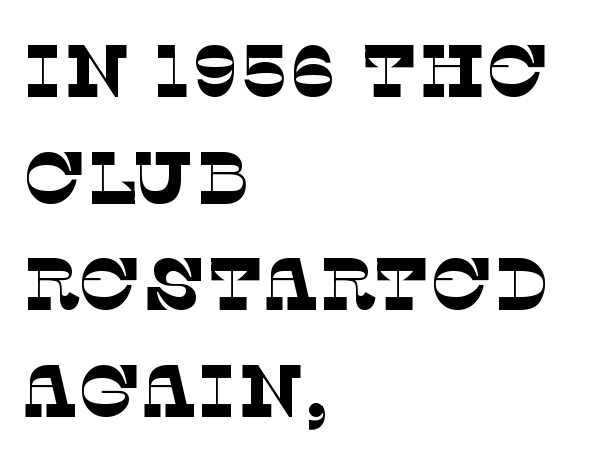
The image shows 74 px thin serif type; set left-aligned, normal line spacing (1.44x), normal letter spacing, not underlined; low stroke contrast and a large x-height.
